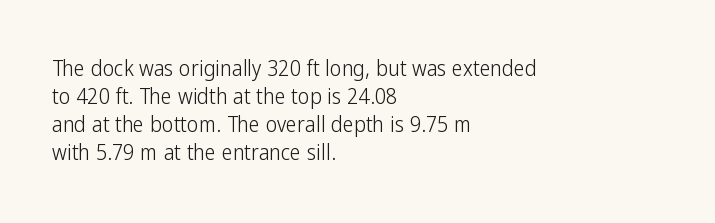
The image shows 22 px text type, upright; set left-aligned, normal line spacing (1.28x), normal letter spacing, not underlined.
